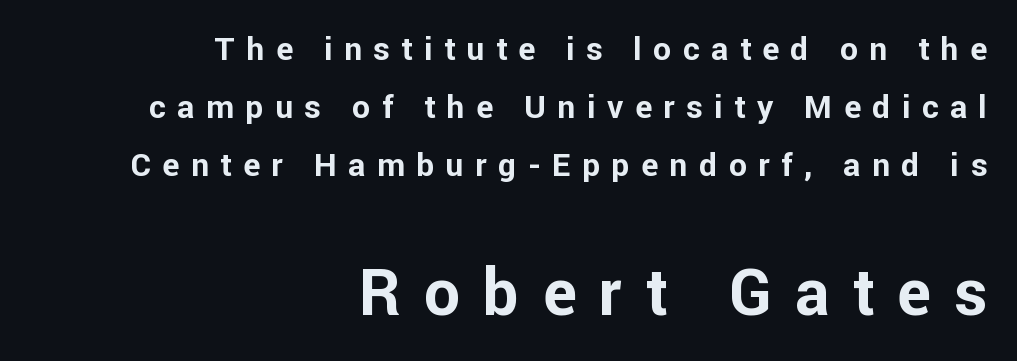
The image shows 64 px bold sans-serif type, upright; set right-aligned, line spacing 1.81x, unusually wide letter spacing (+0.36 em), not underlined; the second (bottom) block is 2.0x larger; low stroke contrast and a medium x-height.
